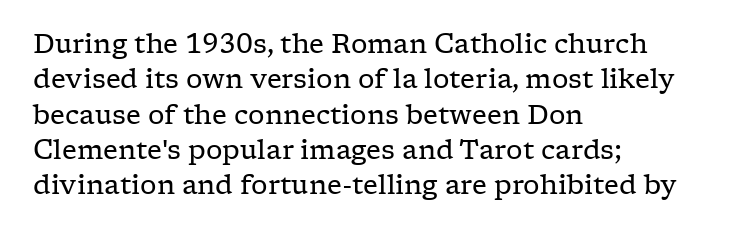
{"italic": "no", "bold": "no", "underline": "no", "align": "left", "line_spacing": "normal", "line_spacing_ratio": 1.36, "letter_spacing": "normal", "letter_spacing_em": 0.0, "glyph_px": 26}
